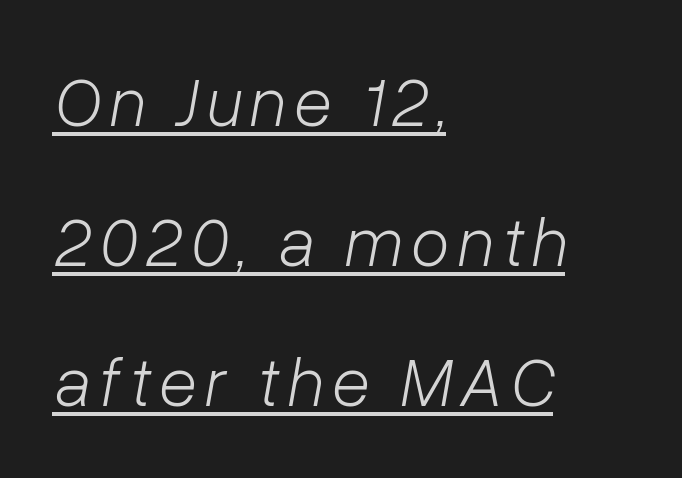
Underline: present. How would I describe the line gaps? Wide and relaxed. The paragraph shown leans on its left margin. The font's italic variant was chosen for this text. The letterforms sit at book weight or below. The face used here is proportionally spaced, like ordinary book or web type.
